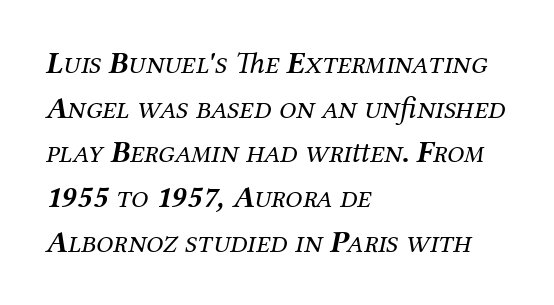
The image shows 31 px regular-weight serif type, italic (leaning right); set left-aligned, normal line spacing (1.44x), normal letter spacing, not underlined; medium stroke contrast and a medium x-height.
